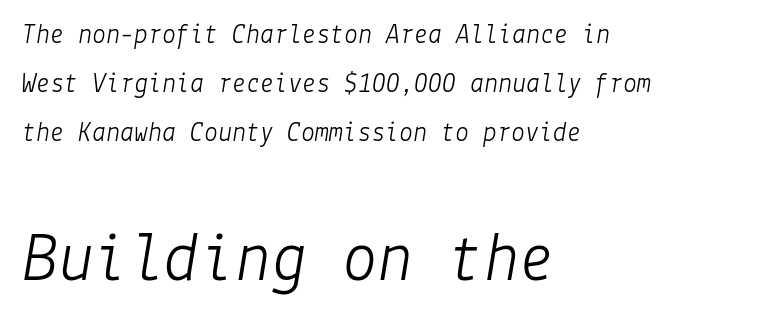
Decoration check: the copy has no underline. The paragraph shown leans on its left margin. Compare the two chunks: the lower has the greater cap height. The typography opts for an oblique posture over an upright one. There is no visible air inserted between adjacent glyphs. The font is comparable to plain body text, perhaps lighter.
